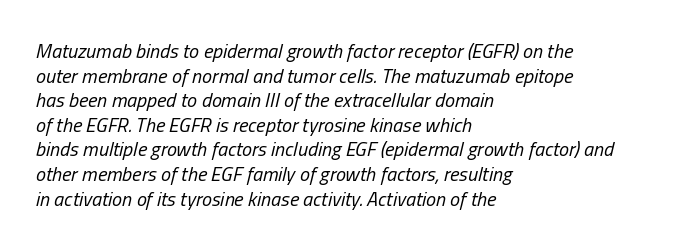
Descenders are the only things crossing below the line. The weight would be labelled regular, book, light, or lighter still. In terms of letterspacing, this is plain default setting. The rendering anchors every line to the left-hand side.
